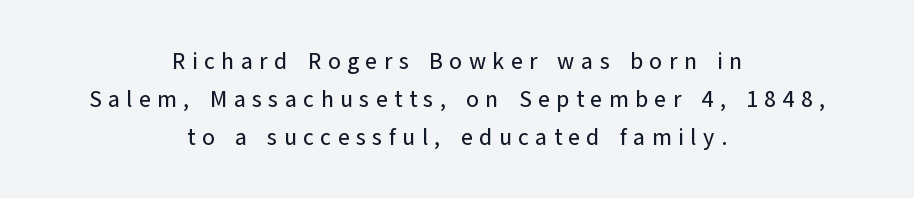
Does the leading feel generous? No, just average. Loose tracking; the words dissolve into strings of separated letters. The text block is weighted toward neither margin, spreading evenly from the middle. Is there any slant? The stems are plumb. A bare baseline throughout the passage.
